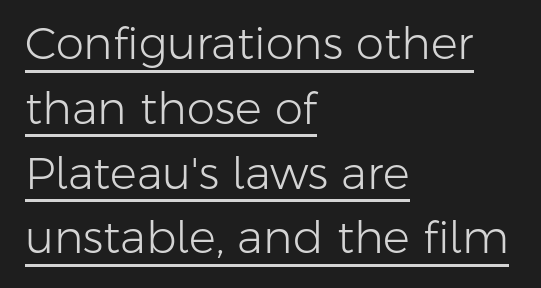
The image shows 45 px light sans-serif type, upright; set left-aligned, normal line spacing (1.44x), normal letter spacing, underlined; low stroke contrast and a medium x-height.
